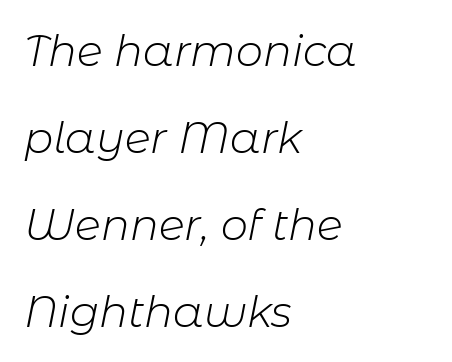
The image shows 43 px light type, italic (leaning right); set left-aligned, loose line spacing (2.02x), normal letter spacing, not underlined; low stroke contrast and a medium x-height.
